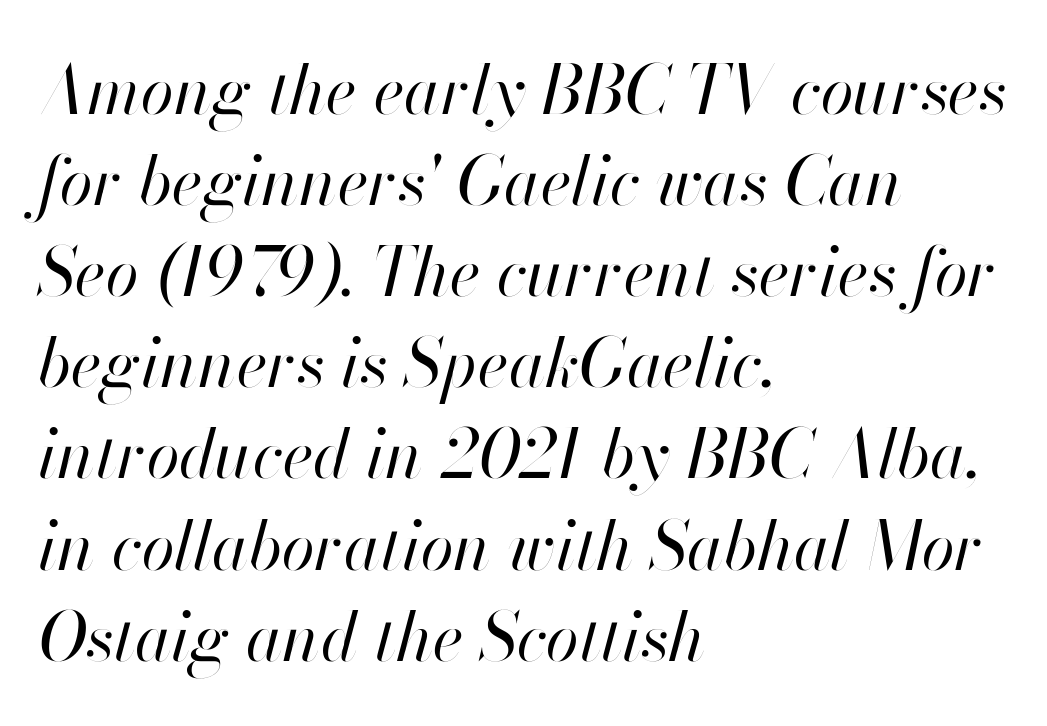
{"italic": "yes", "lean": "right", "slant_degrees": 13, "bold": "no", "weight": "regular", "width": "normal", "stroke_contrast": "high", "x_height": "small", "monospaced": "no", "underline": "no", "align": "left", "line_spacing": "normal", "line_spacing_ratio": 1.36, "letter_spacing": "normal", "letter_spacing_em": 0.0, "glyph_px": 67}
